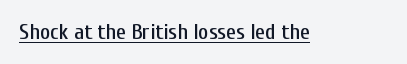
The image shows 22 px text type, upright; set normal letter spacing, underlined.
